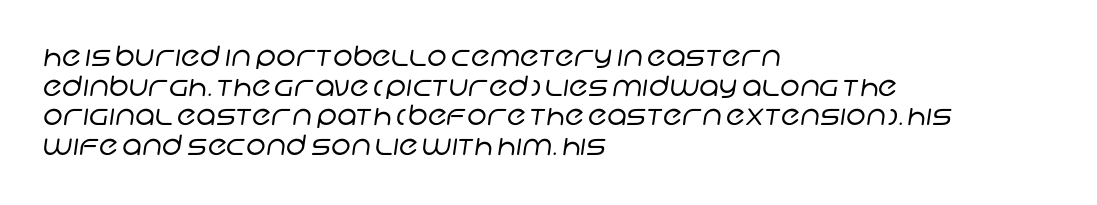
Proportional: the letters do not fall into vertical columns. These lines huddle together more closely than default settings would place them. Casual observation: everything's shoved over to the left. The zone under the glyphs is completely vacant. Weight class: somewhere from thin through regular. Caption: standard tracking, unaltered.
